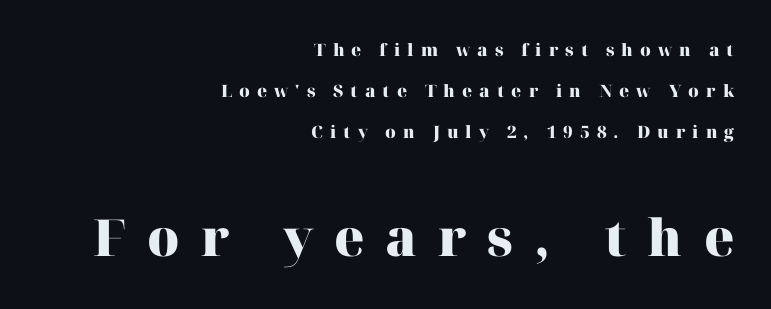
Look at the glyph heights: the lower group is clearly the bigger setting. The rendering inserts visible extra space after every character. This sample has the flowing, uneven cadence of proportional lettering. Words float on clear page, feet unadorned.
